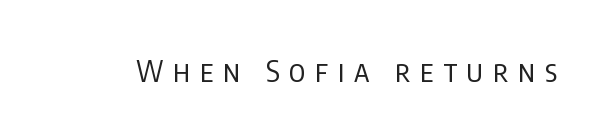
{"serif": "no", "italic": "no", "bold": "no", "weight": "regular", "width": "condensed", "stroke_contrast": "low", "x_height": "large", "monospaced": "no", "underline": "no", "letter_spacing": "wide", "letter_spacing_em": 0.32, "glyph_px": 30}
